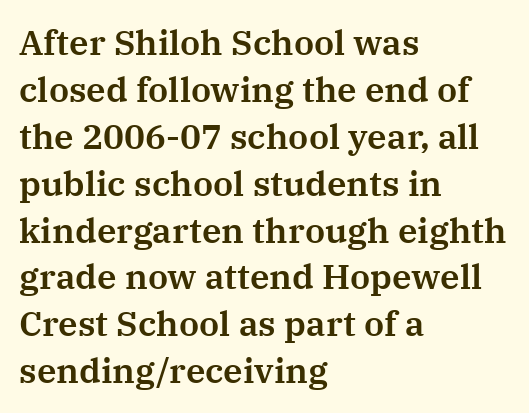
Q: Is the text italic (slanted)? A: No, it is upright.
Q: Is the typeface a serif or a sans-serif typeface? A: Serif.
Q: Is the text underlined? A: No.
Q: How is the paragraph aligned? A: Left-aligned.
Q: Is the spacing between letters normal or unusually wide? A: Normal.
Q: Is the spacing between lines tight, normal or loose? A: Normal.
Q: Width (condensed, normal, or wide)? A: Normal.
Q: Stroke contrast? A: Medium.
Q: x-height? A: Medium.
Q: Monospaced? A: No.
